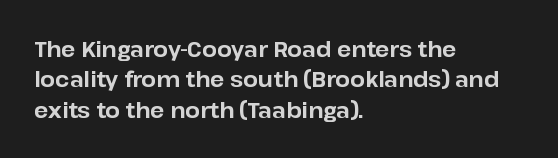
Notice how the stems are strictly vertical — no italics here. These words are printed bold, with thick strokes throughout. Leading: standard. You could call the tracking neutral — neither tight nor loose. The rendering anchors every line to the left-hand side. The words here are not underlined.
